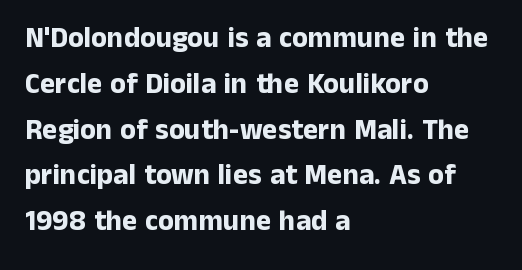
Q: Is the text bold? A: Yes.
Q: Is the text italic (slanted)? A: No, it is upright.
Q: Is the typeface a serif or a sans-serif typeface? A: Sans-serif.
Q: Is the text underlined? A: No.
Q: How is the paragraph aligned? A: Left-aligned.
Q: Is the spacing between letters normal or unusually wide? A: Normal.
Q: Is the spacing between lines tight, normal or loose? A: Normal.
Q: Width (condensed, normal, or wide)? A: Normal.
Q: Stroke contrast? A: Low.
Q: x-height? A: Medium.
Q: Monospaced? A: No.
